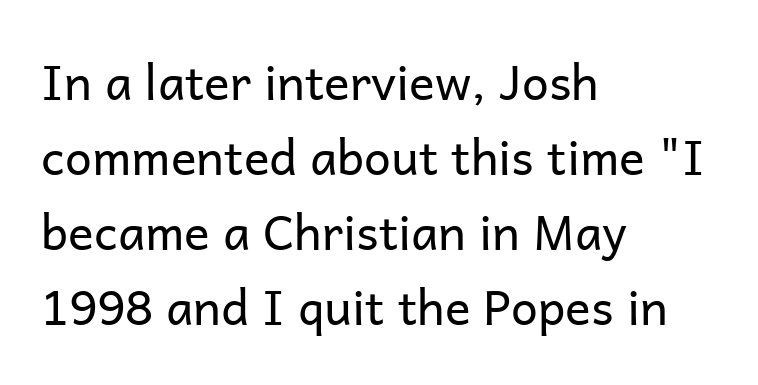
A typesetter would call this zero additional tracking. Reading down the block, your eye returns to a fixed left position each line. Rule under the text: the space is simply empty. Compared with a typical body face, this is equally light or lighter still.
